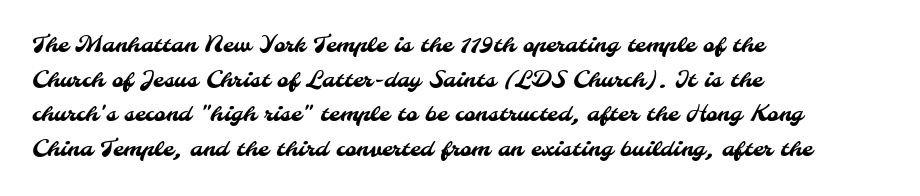
The image shows 22 px text type; set left-aligned, normal line spacing (1.57x), normal letter spacing, not underlined.
